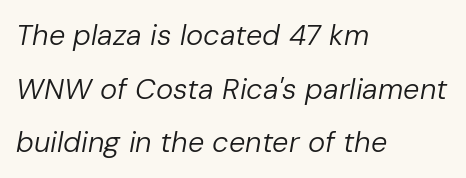
{"italic": "yes", "lean": "right", "slant_degrees": 10, "bold": "no", "weight": "regular", "width": "normal", "stroke_contrast": "low", "x_height": "medium", "monospaced": "no", "underline": "no", "align": "left", "line_spacing_ratio": 1.85, "letter_spacing": "normal", "letter_spacing_em": 0.0, "glyph_px": 29}
